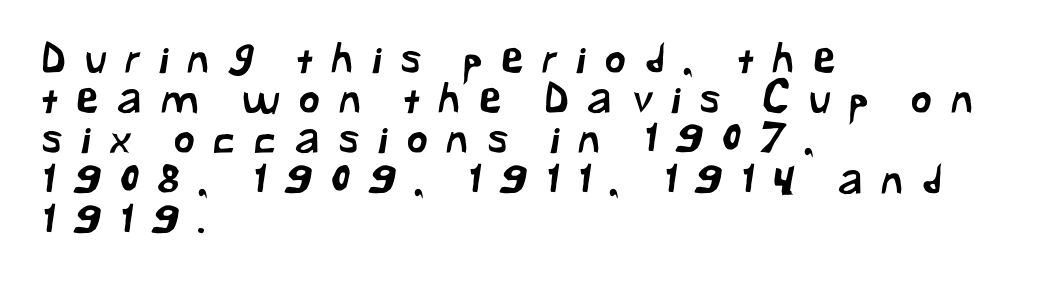
The image shows 41 px sans-serif type; set left-aligned, tight line spacing (0.98x), unusually wide letter spacing (+0.46 em), not underlined; low stroke contrast and a medium x-height.
